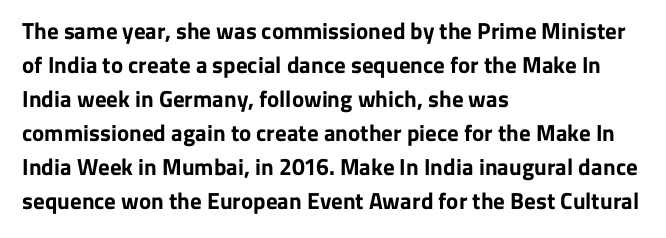
The image shows 23 px bold type, upright; set left-aligned, normal line spacing (1.48x), normal letter spacing, not underlined.
